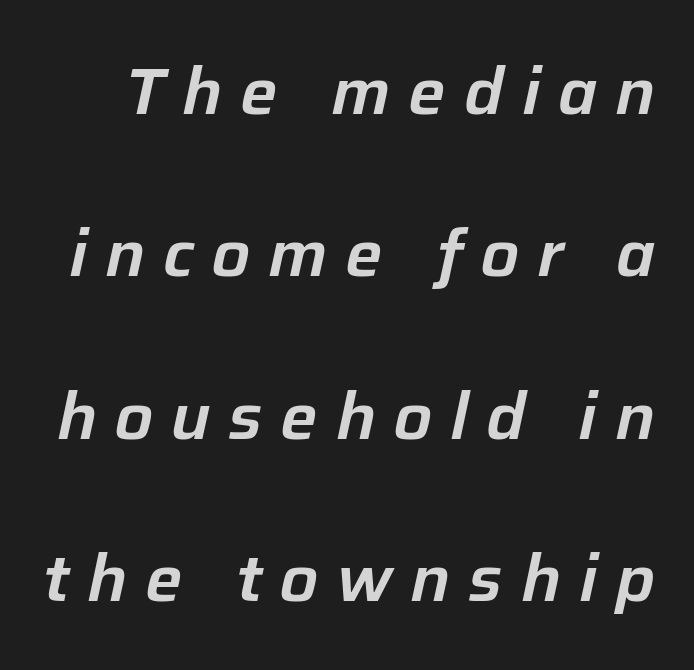
The specimen omits any rule beneath the text block's lines. This sample uses an oblique cut, with every glyph tilted off the vertical. Reading down the column, the eye jumps a long way to each next line. Letter spacing: wide. Here the designer chose a conventional face with non-uniform glyph widths.
